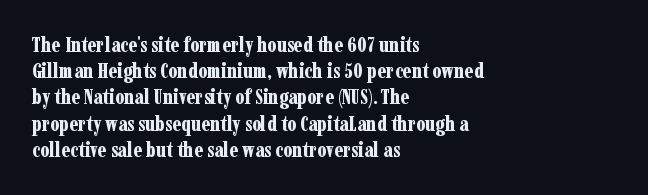
{"italic": "no", "bold": "yes", "underline": "no", "align": "left", "line_spacing": "normal", "line_spacing_ratio": 1.25, "letter_spacing": "normal", "letter_spacing_em": 0.0, "glyph_px": 21}
